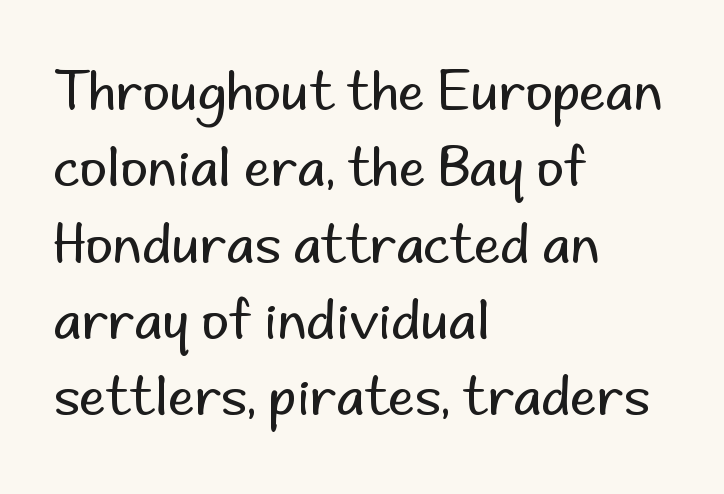
The image shows 53 px regular-weight sans-serif type, upright; set left-aligned, normal line spacing (1.44x), normal letter spacing, not underlined; low stroke contrast and a small x-height.
